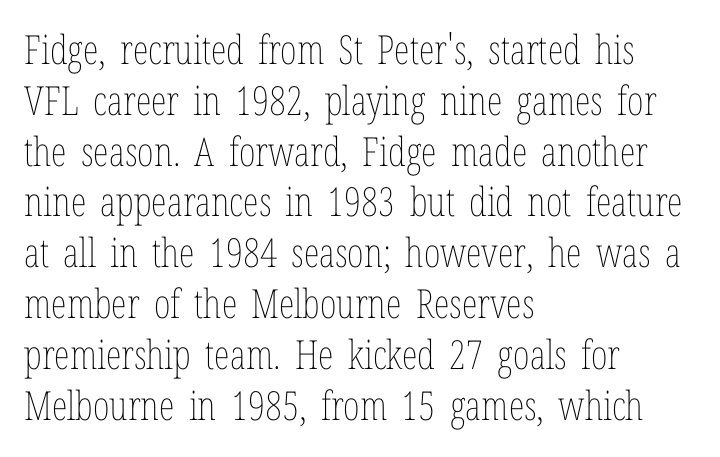
Q: Is the text bold? A: No.
Q: Is the text italic (slanted)? A: No, it is upright.
Q: Is the text underlined? A: No.
Q: How is the paragraph aligned? A: Left-aligned.
Q: Is the spacing between letters normal or unusually wide? A: Normal.
Q: Is the spacing between lines tight, normal or loose? A: Normal.
Q: Width (condensed, normal, or wide)? A: Condensed.
Q: Stroke contrast? A: Low.
Q: x-height? A: Medium.
Q: Monospaced? A: No.
